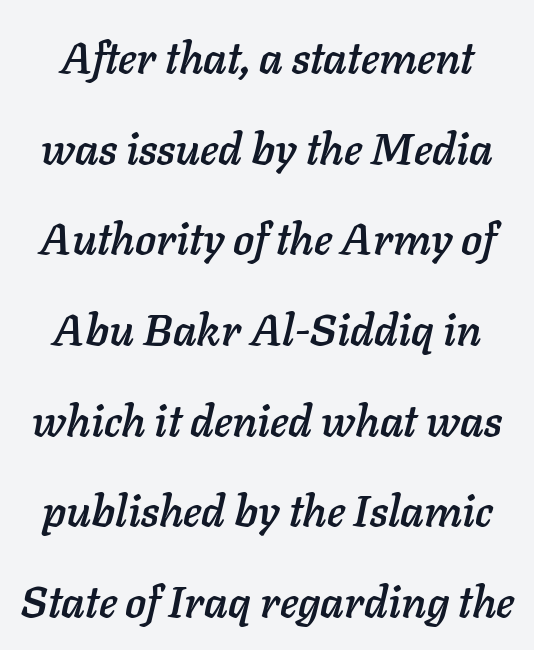
The image shows 44 px text type, italic (leaning right); set loose line spacing (2.06x), normal letter spacing, not underlined; low stroke contrast and a medium x-height.
